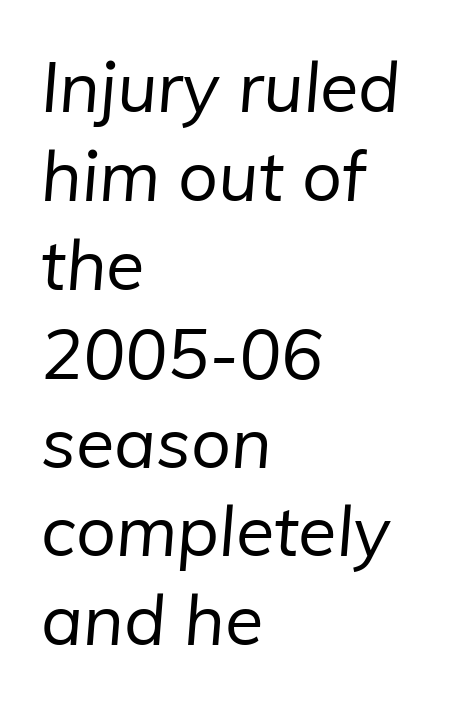
{"serif": "no", "bold": "no", "weight": "regular", "width": "normal", "stroke_contrast": "low", "x_height": "medium", "monospaced": "no", "underline": "no", "align": "left", "line_spacing": "normal", "line_spacing_ratio": 1.27, "letter_spacing": "normal", "letter_spacing_em": 0.0, "glyph_px": 70}
